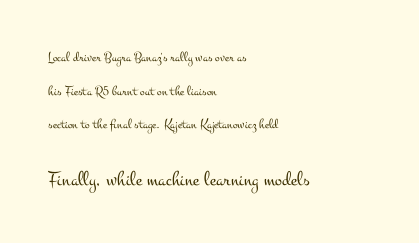
Whoever set this made the second block the dominant, larger element. The face used here is rendered with its standard letterfit. No letter is thick-stroked: the sample isn't bold.
